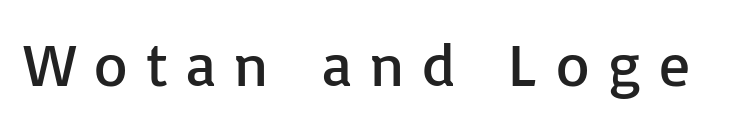
{"serif": "no", "italic": "no", "bold": "no", "weight": "regular", "width": "normal", "stroke_contrast": "low", "x_height": "medium", "monospaced": "no", "underline": "no", "letter_spacing": "wide", "letter_spacing_em": 0.3, "glyph_px": 61}
